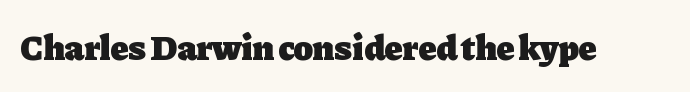
{"serif": "yes", "italic": "no", "bold": "yes", "weight": "heavy", "width": "normal", "stroke_contrast": "low", "x_height": "medium", "monospaced": "no", "underline": "no", "letter_spacing": "normal", "letter_spacing_em": 0.0, "glyph_px": 36}
